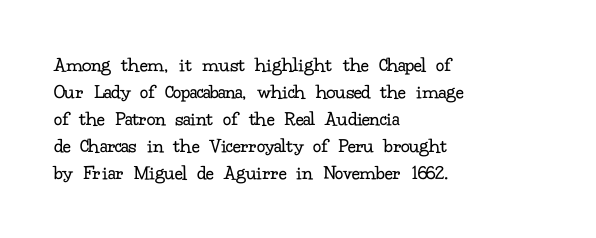
Q: Is the text bold? A: No.
Q: Is the text italic (slanted)? A: No, it is upright.
Q: Is the text underlined? A: No.
Q: How is the paragraph aligned? A: Left-aligned.
Q: Is the spacing between letters normal or unusually wide? A: Normal.
Q: Is the spacing between lines tight, normal or loose? A: Normal.
